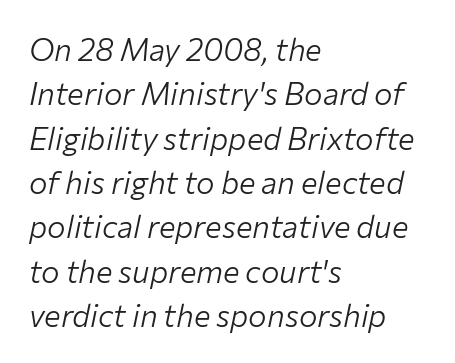
If you drew a line through each stem, it would be angled. Check the space under the baseline: it is left empty. Here the designer chose a conventional face with non-uniform glyph widths. The typesetter chose a ragged-right arrangement here. Observe the ordinary spacing: letters are neighbours, not strangers.
